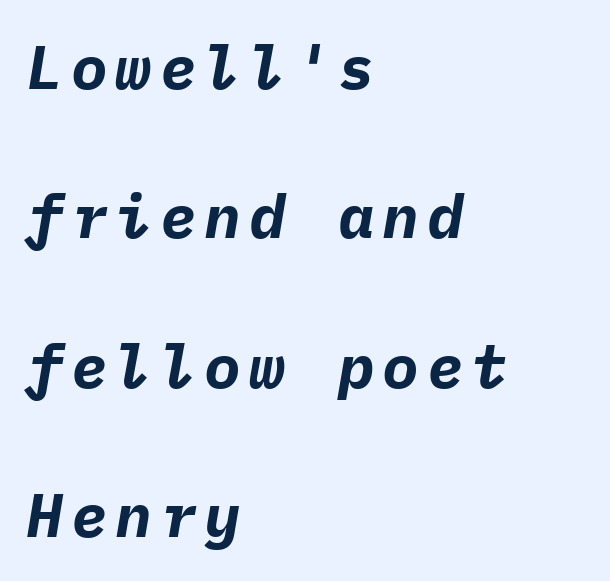
The image shows 61 px bold type, italic (leaning right), monospaced; set left-aligned, loose line spacing (2.45x), not underlined; low stroke contrast and a medium x-height.
